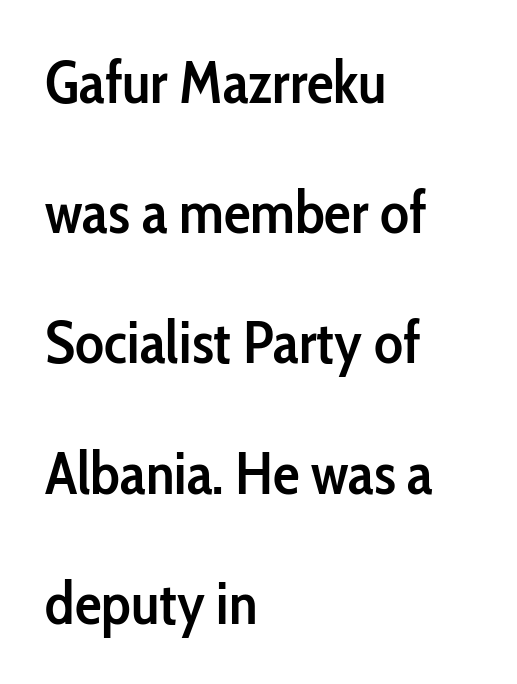
The image shows 60 px semibold, condensed sans-serif type, upright; set left-aligned, loose line spacing (2.17x), normal letter spacing, not underlined; low stroke contrast and a medium x-height.
